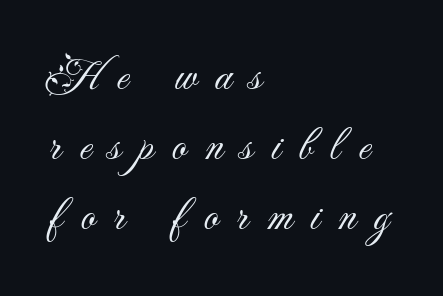
Observe the absence of serifs on each vertical stroke in this sample. Each line starts at the same left margin while the right side varies. The block of text has a typical density, with ordinary space between rows.
